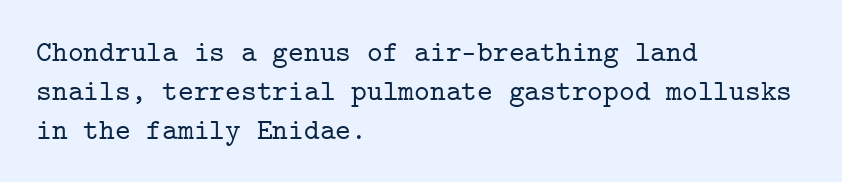
Little horizontal feet cap the strokes, marking this as serif type. When letters stand straight like this, we call the style roman or upright. Which margin do the lines hug? The left one — the right edge is uneven. Underlining? Definitely not there. These lines are rendered in a fixed-pitch font.
